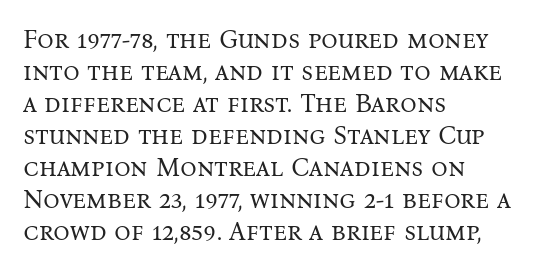
The passage shown is not underscored anywhere. Words appear dense and cohesive because spacing is normal. Alignment: flush left. Unlike italic type, these characters show no tilt at all.
